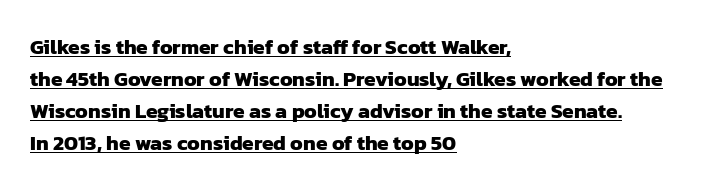
{"bold": "yes", "underline": "yes", "align": "left", "line_spacing": "normal", "line_spacing_ratio": 1.52, "letter_spacing": "normal", "letter_spacing_em": 0.0, "glyph_px": 21}
